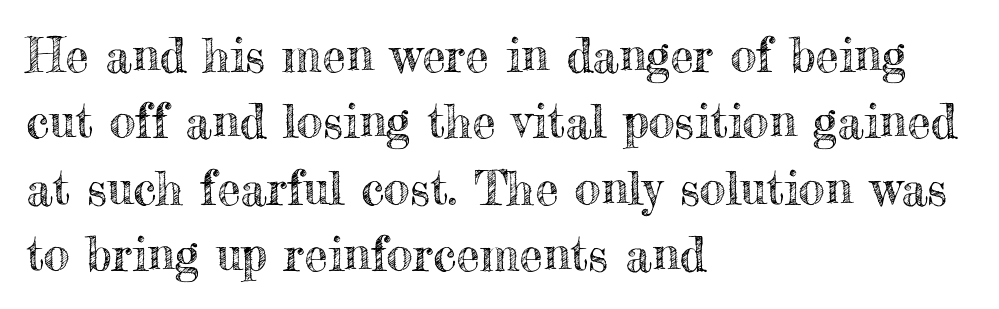
The image shows 47 px text type, upright; set left-aligned, normal line spacing (1.41x), normal letter spacing, not underlined; a small x-height.
